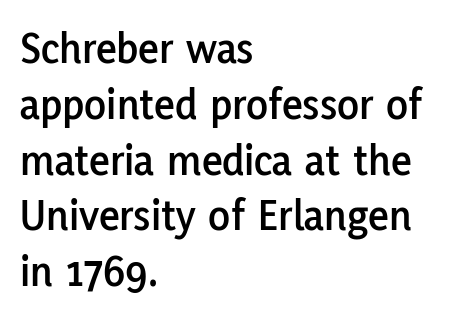
The text block is weighted toward the left margin, trailing off unevenly rightward. The typography opts for an upright posture over an oblique one. These lines are rendered in a variable-pitch font. The baseline area is clear. The face used here is a sans, in the tradition of grotesques and geometrics. Nothing unusual about the tracking: characters are spaced as the font intends.
